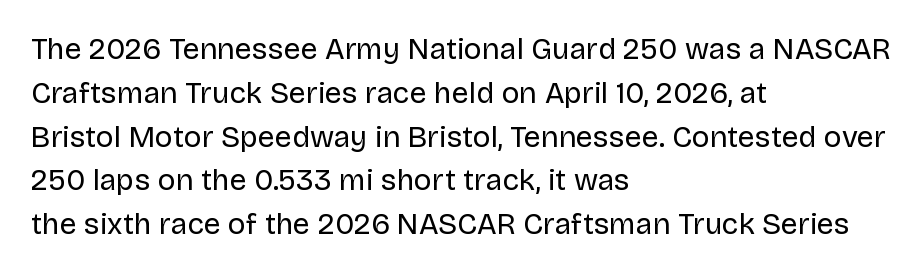
The image shows 30 px regular-weight sans-serif type, upright; set left-aligned, normal line spacing (1.46x), normal letter spacing, not underlined; low stroke contrast and a large x-height.
